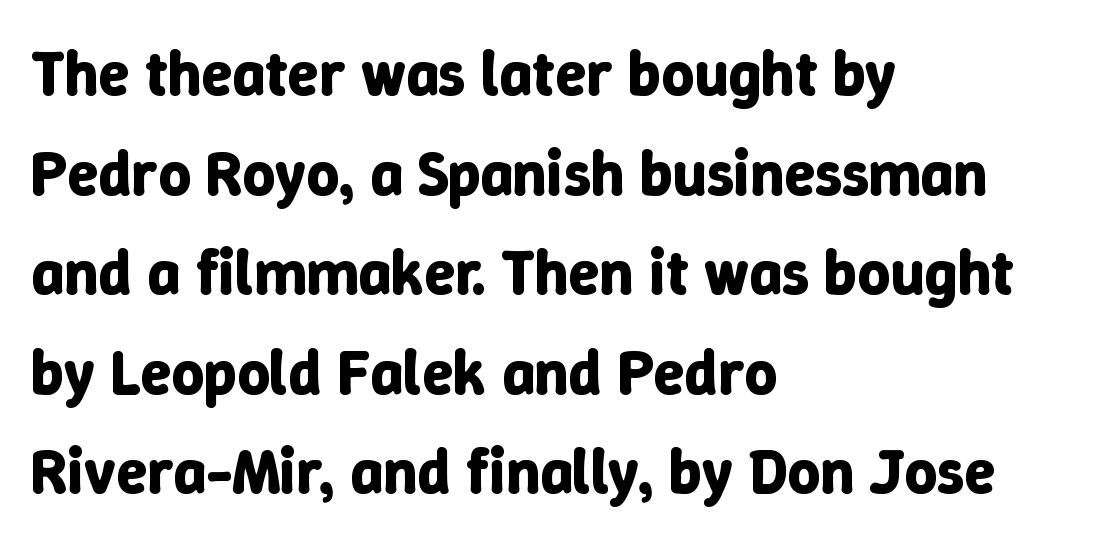
The image shows 63 px bold type, upright; set left-aligned, normal line spacing (1.58x), normal letter spacing, not underlined; low stroke contrast and a medium x-height.
